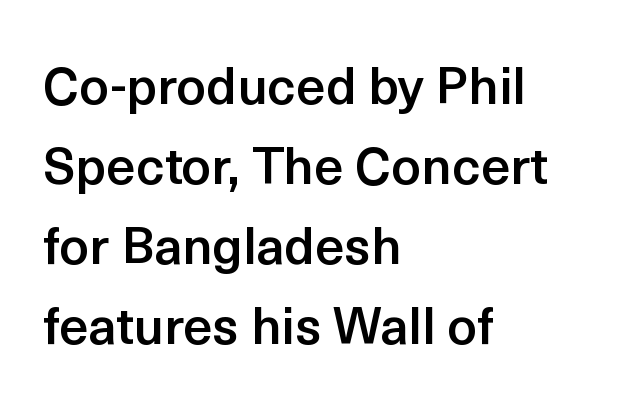
{"serif": "no", "italic": "no", "bold": "semi", "weight": "semibold", "width": "normal", "x_height": "medium", "monospaced": "no", "underline": "no", "align": "left", "line_spacing": "normal", "line_spacing_ratio": 1.54, "letter_spacing": "normal", "letter_spacing_em": 0.0, "glyph_px": 52}
